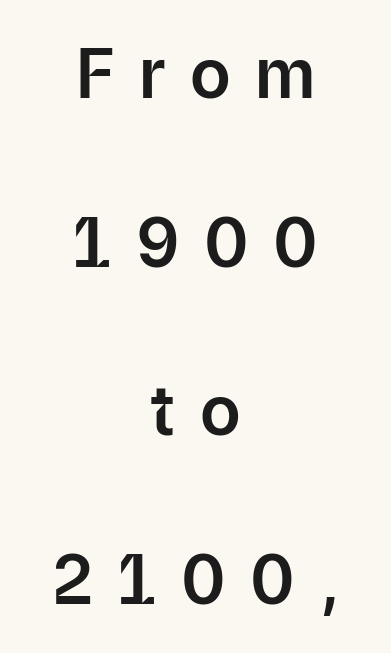
{"serif": "no", "italic": "no", "width": "normal", "stroke_contrast": "low", "x_height": "medium", "monospaced": "no", "underline": "no", "align": "center", "line_spacing": "loose", "line_spacing_ratio": 2.48, "letter_spacing": "wide", "letter_spacing_em": 0.36, "glyph_px": 68}
